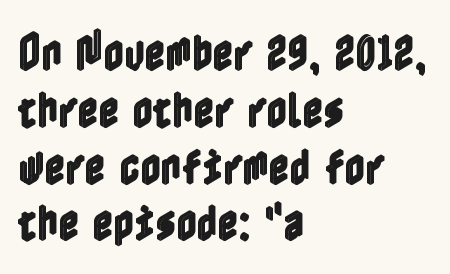
{"italic": "no", "width": "condensed", "x_height": "medium", "underline": "no", "align": "left", "line_spacing": "normal", "line_spacing_ratio": 1.42, "letter_spacing": "normal", "letter_spacing_em": 0.0, "glyph_px": 40}
